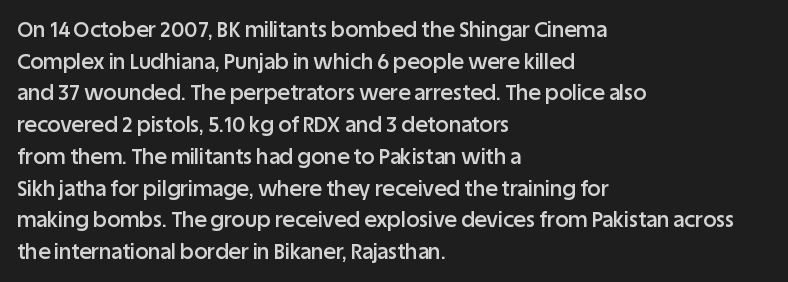
The image shows 21 px text type, upright; set left-aligned, normal line spacing (1.51x), normal letter spacing, not underlined.
